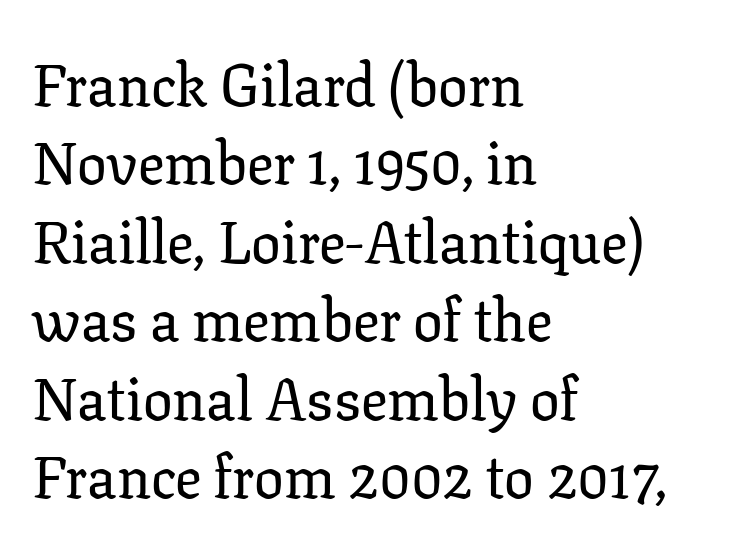
{"serif": "yes", "italic": "no", "width": "normal", "stroke_contrast": "low", "x_height": "medium", "monospaced": "no", "underline": "no", "align": "left", "line_spacing": "normal", "line_spacing_ratio": 1.33, "letter_spacing": "normal", "letter_spacing_em": 0.0, "glyph_px": 59}
